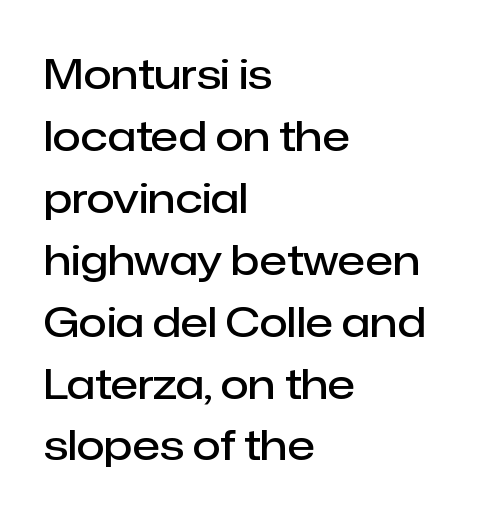
{"serif": "no", "italic": "no", "bold": "semi", "weight": "semibold", "width": "normal", "stroke_contrast": "low", "x_height": "medium", "monospaced": "no", "underline": "no", "align": "left", "line_spacing": "normal", "line_spacing_ratio": 1.51, "letter_spacing": "normal", "letter_spacing_em": 0.0, "glyph_px": 41}
